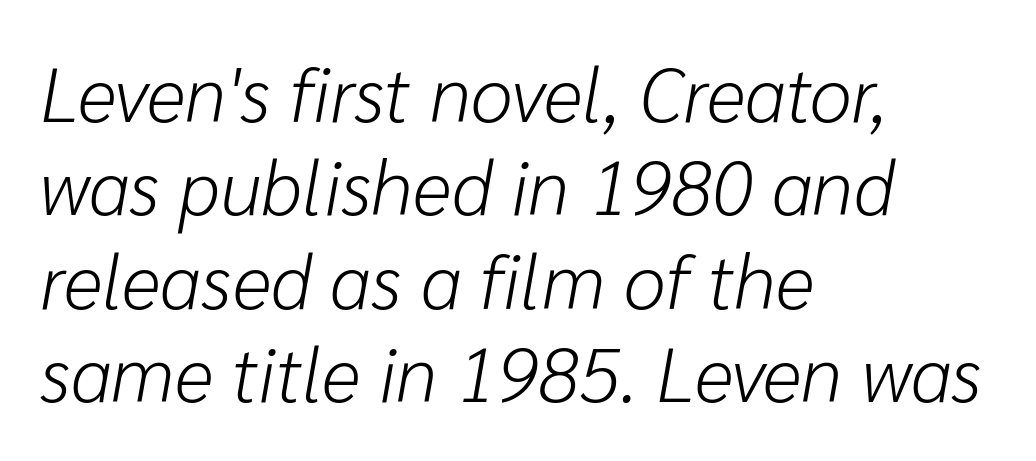
Short and long lines alike share a common starting point at left. The typography opts for an oblique posture over an upright one. Looks like regular typesetting: each glyph gets only the width it needs. This rendering leaves character spacing at its baseline value. Check the space under the baseline: it is left empty.
